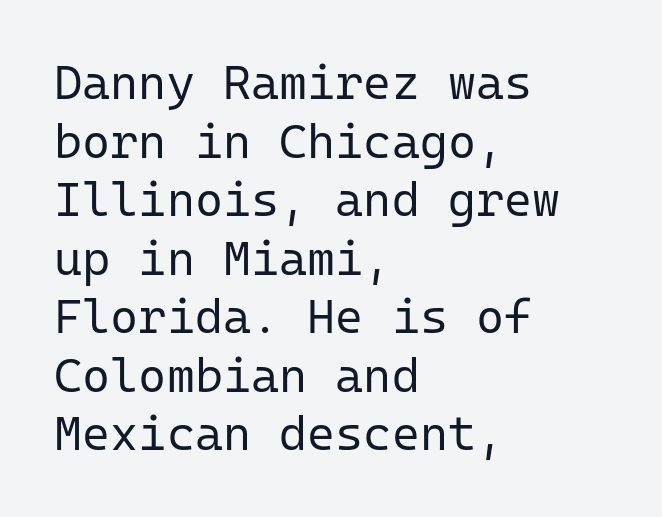
Q: Is the text bold? A: No.
Q: Is the text italic (slanted)? A: No, it is upright.
Q: Is the typeface a serif or a sans-serif typeface? A: Sans-serif.
Q: Is the text underlined? A: No.
Q: How is the paragraph aligned? A: Left-aligned.
Q: Is the spacing between letters normal or unusually wide? A: Normal.
Q: Width (condensed, normal, or wide)? A: Normal.
Q: Stroke contrast? A: Low.
Q: x-height? A: Medium.
Q: Monospaced? A: Yes.
